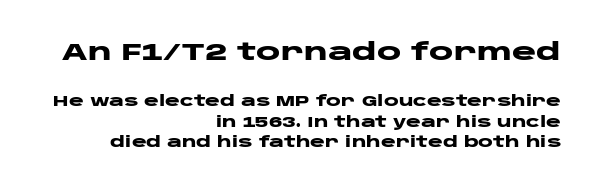
The image shows 23 px bold type, upright; set right-aligned, normal line spacing (1.49x), normal letter spacing, not underlined; the first (top) block is 1.64x larger.
